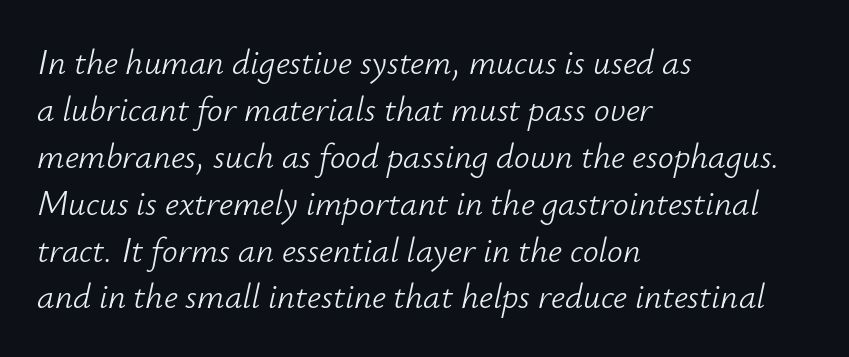
Q: Is the text bold? A: No.
Q: Is the text italic (slanted)? A: Yes, it leans right by about 12 degrees.
Q: Is the text underlined? A: No.
Q: How is the paragraph aligned? A: Left-aligned.
Q: Is the spacing between letters normal or unusually wide? A: Normal.
Q: Is the spacing between lines tight, normal or loose? A: Normal.
Q: Width (condensed, normal, or wide)? A: Normal.
Q: Stroke contrast? A: Low.
Q: x-height? A: Small.
Q: Monospaced? A: No.
